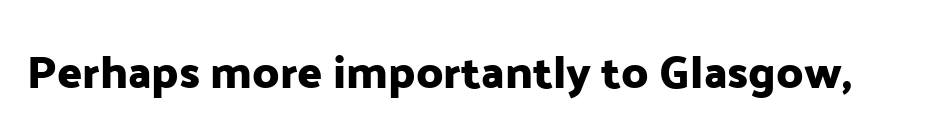
The image shows 46 px sans-serif type, upright; set normal letter spacing, not underlined; low stroke contrast and a medium x-height.
